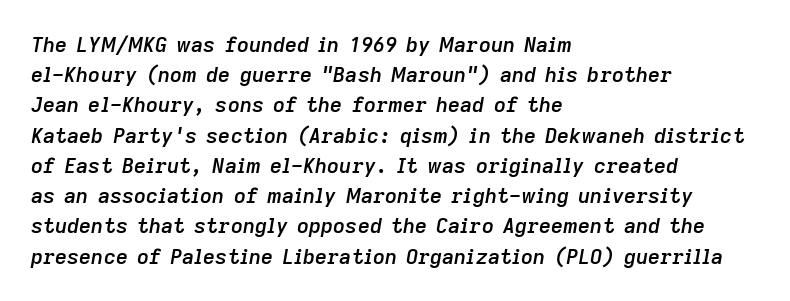
The image shows 21 px text type, italic (leaning right); set left-aligned, normal line spacing (1.44x), normal letter spacing, not underlined.
